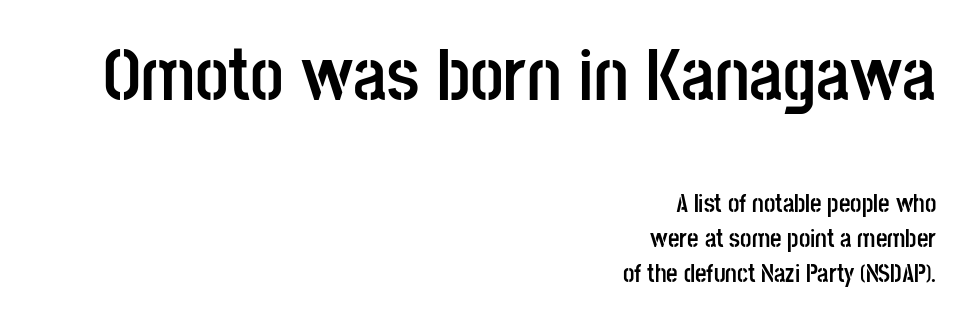
Q: Is the text bold? A: Yes.
Q: Is the text italic (slanted)? A: No, it is upright.
Q: Is the typeface a serif or a sans-serif typeface? A: Sans-serif.
Q: Is the text underlined? A: No.
Q: How is the paragraph aligned? A: Right-aligned.
Q: Is the spacing between letters normal or unusually wide? A: Normal.
Q: Is the spacing between lines tight, normal or loose? A: Normal.
Q: Which block of text is set in a larger size, the first (top) or the second (bottom)? A: The first (top) one.
Q: Width (condensed, normal, or wide)? A: Condensed.
Q: Stroke contrast? A: Low.
Q: x-height? A: Large.
Q: Monospaced? A: No.
